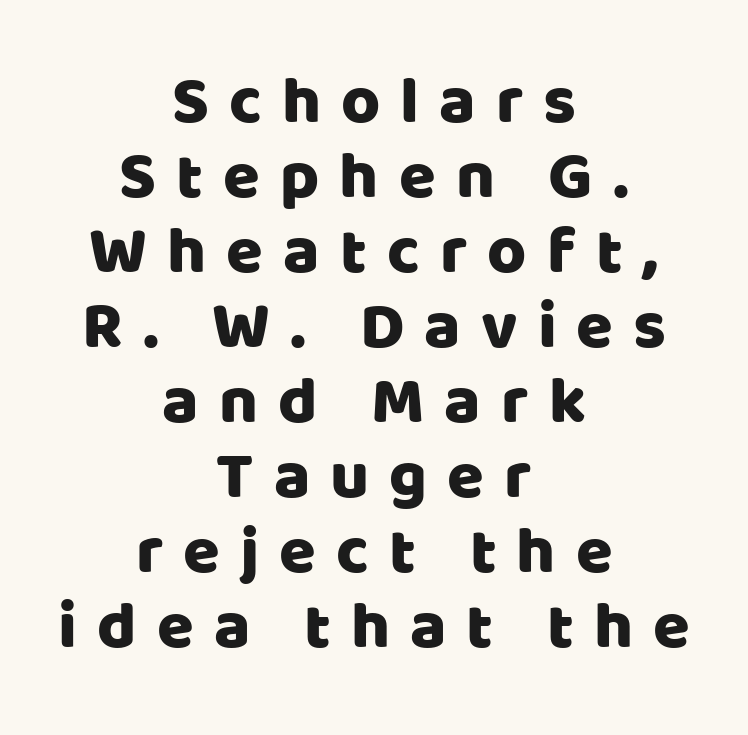
The image shows 67 px sans-serif type, upright; set centered, tight line spacing (1.12x), unusually wide letter spacing (+0.3 em), not underlined; low stroke contrast and a large x-height.
